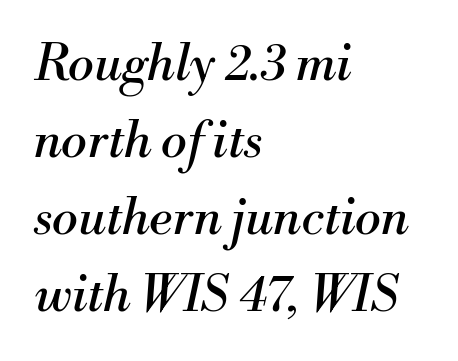
The image shows 49 px regular-weight serif type, italic (leaning right); set left-aligned, normal line spacing (1.57x), normal letter spacing, not underlined; medium stroke contrast and a small x-height.
